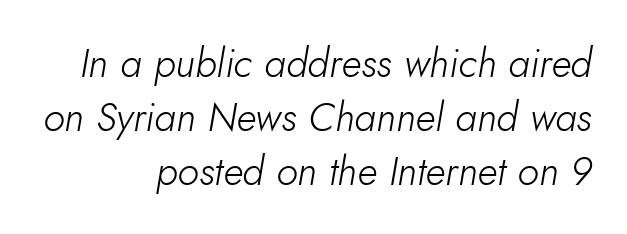
{"italic": "yes", "lean": "right", "slant_degrees": 10, "bold": "no", "weight": "light", "width": "normal", "stroke_contrast": "low", "x_height": "small", "monospaced": "no", "underline": "no", "align": "right", "line_spacing": "normal", "line_spacing_ratio": 1.35, "letter_spacing": "normal", "letter_spacing_em": 0.0, "glyph_px": 40}
